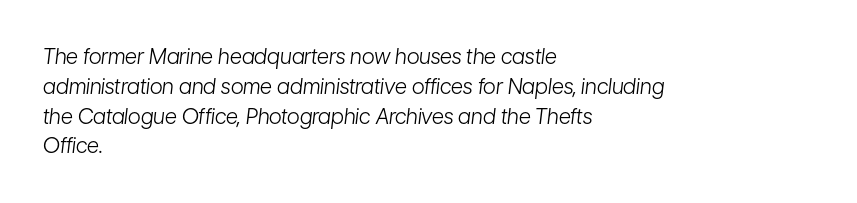
{"italic": "yes", "lean": "right", "slant_degrees": 7, "bold": "no", "underline": "no", "align": "left", "line_spacing": "normal", "line_spacing_ratio": 1.42, "letter_spacing": "normal", "letter_spacing_em": 0.0, "glyph_px": 21}
